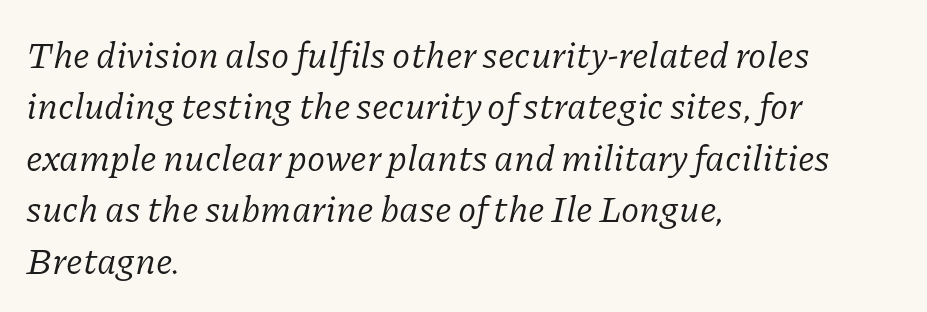
{"serif": "yes", "italic": "yes", "lean": "right", "slant_degrees": 11, "bold": "no", "weight": "regular", "width": "normal", "stroke_contrast": "low", "x_height": "medium", "monospaced": "no", "underline": "no", "align": "left", "line_spacing": "normal", "line_spacing_ratio": 1.39, "letter_spacing": "normal", "letter_spacing_em": 0.0, "glyph_px": 37}
